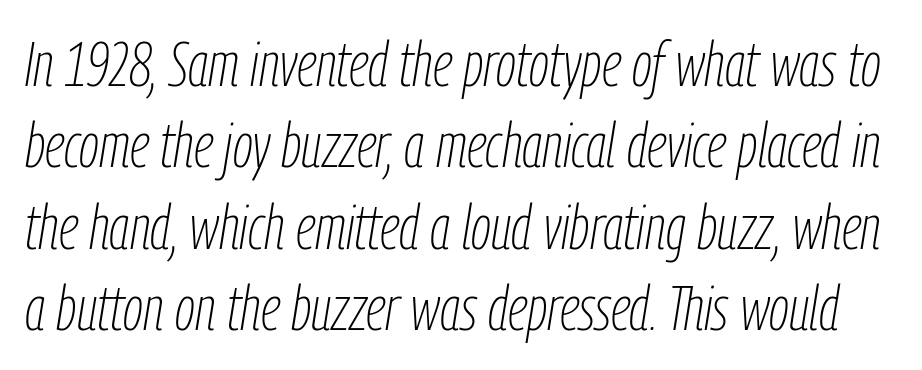
You can tell it's italic because the verticals aren't actually vertical. Characters follow at the spacing the type designer built in. Is the stroke heavy? The answer is a plain regular-or-lighter. The strip under each line holds only bare page. Interline gaps are of average width in this sample.
